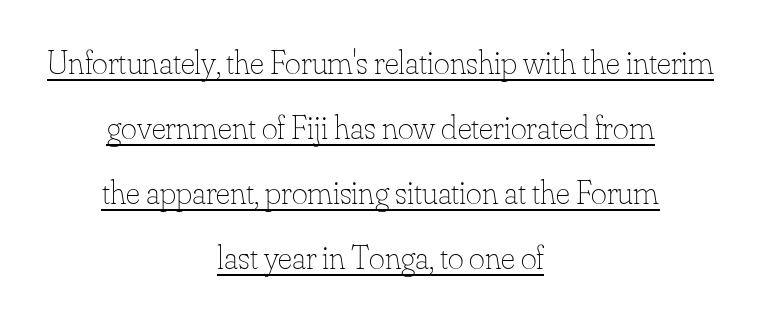
This sample has the flowing, uneven cadence of proportional lettering. Teacher's note: observe the equal gaps on both sides — that is centered alignment. Heft: none added — not bold. The tracking reads as untouched default to a designer's eye.
